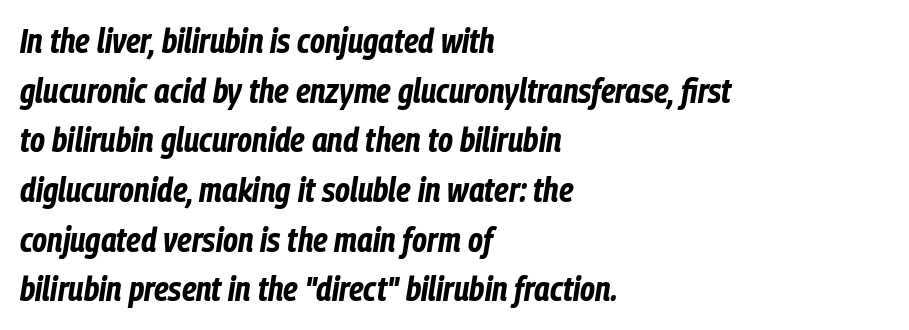
Q: Is the text bold? A: Yes.
Q: Is the text italic (slanted)? A: Yes, it leans right by about 9 degrees.
Q: Is the text underlined? A: No.
Q: How is the paragraph aligned? A: Left-aligned.
Q: Is the spacing between letters normal or unusually wide? A: Normal.
Q: Is the spacing between lines tight, normal or loose? A: Normal.
Q: Width (condensed, normal, or wide)? A: Condensed.
Q: Stroke contrast? A: Low.
Q: x-height? A: Medium.
Q: Monospaced? A: No.
